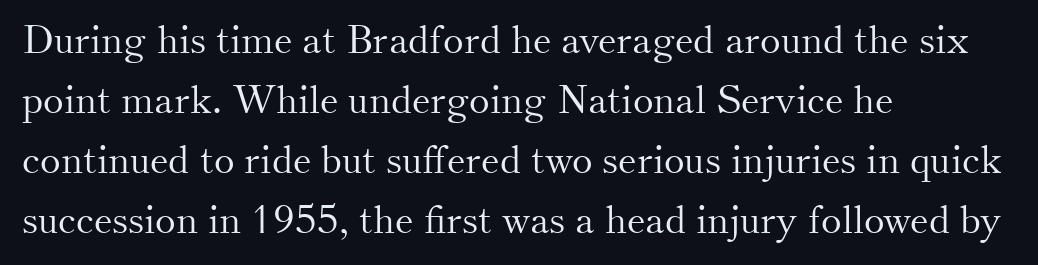
The rag falls on the right side of this text block. The glyphs in this specimen are seriffed. Each new line begins a customary step beneath the previous one. A typesetter would call this zero additional tracking. The letters advance in unequal steps, a hallmark of proportional type. Bare-footed words on every line.
